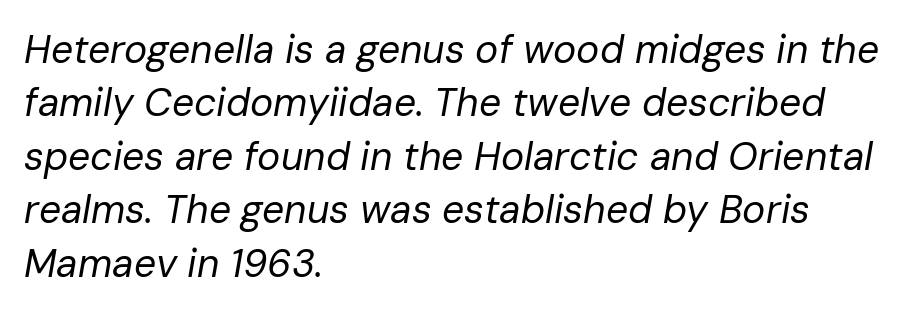
Q: Is the text bold? A: No.
Q: Is the text italic (slanted)? A: Yes, it leans right by about 10 degrees.
Q: Is the text underlined? A: No.
Q: How is the paragraph aligned? A: Left-aligned.
Q: Is the spacing between letters normal or unusually wide? A: Normal.
Q: Is the spacing between lines tight, normal or loose? A: Normal.
Q: Width (condensed, normal, or wide)? A: Normal.
Q: Stroke contrast? A: Low.
Q: x-height? A: Medium.
Q: Monospaced? A: No.
